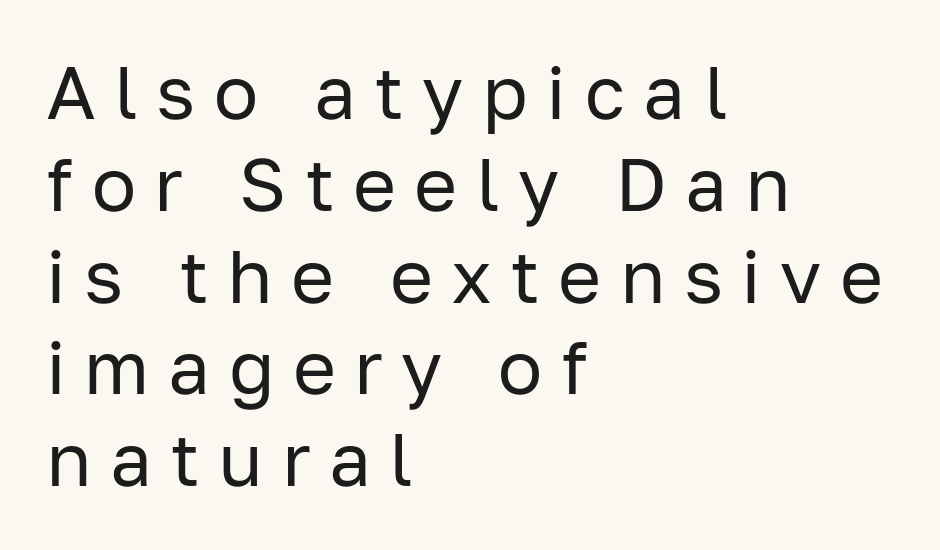
{"serif": "no", "italic": "no", "bold": "no", "weight": "regular", "width": "normal", "stroke_contrast": "low", "x_height": "medium", "monospaced": "no", "underline": "no", "align": "left", "line_spacing_ratio": 1.24, "letter_spacing": "wide", "letter_spacing_em": 0.25, "glyph_px": 74}
